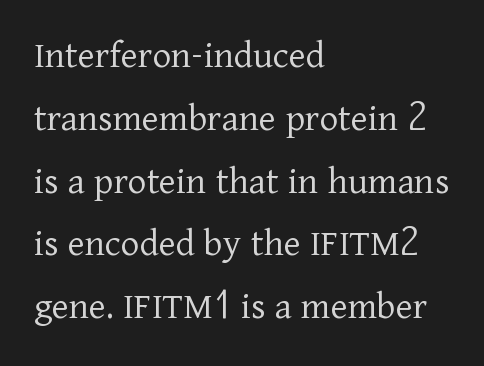
The image shows 40 px light serif type, upright; set left-aligned, normal line spacing (1.57x), normal letter spacing, not underlined; low stroke contrast and a medium x-height.
